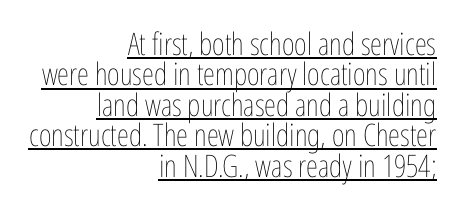
The image shows 31 px thin, condensed type, upright; set right-aligned, tight line spacing (0.98x), normal letter spacing, underlined; low stroke contrast and a medium x-height.
